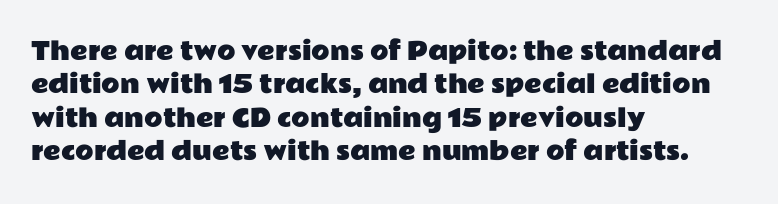
{"italic": "no", "underline": "no", "align": "left", "line_spacing": "normal", "line_spacing_ratio": 1.39, "letter_spacing": "normal", "letter_spacing_em": 0.0, "glyph_px": 24}
